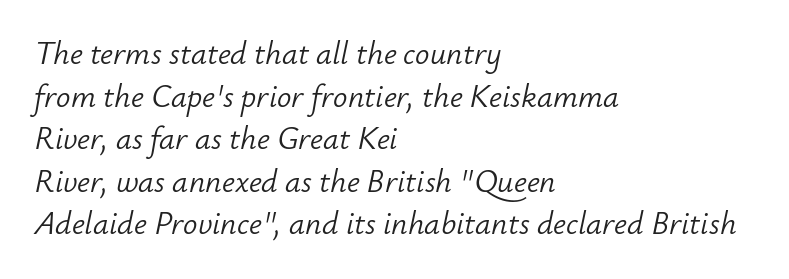
The image shows 32 px light type, italic (leaning right); set left-aligned, normal line spacing (1.33x), normal letter spacing, not underlined; low stroke contrast and a small x-height.
